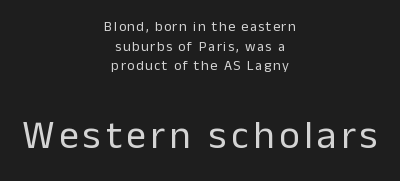
This is roman type, the default non-slanted kind. Rows of type keep a routine distance in the vertical direction. These lines are rendered in a variable-pitch font. Words float on clear page, feet unadorned. The lines are quadded center. Of the two passages, the one underneath uses the larger point size.
